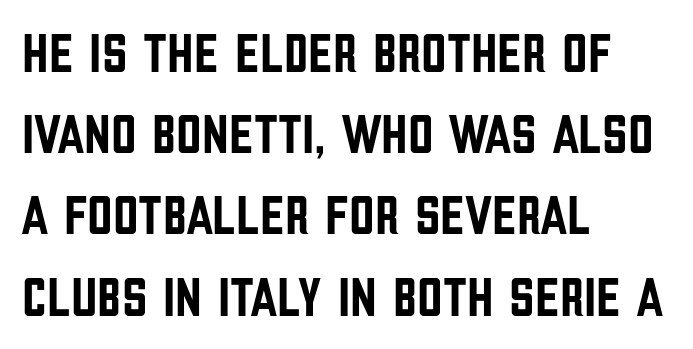
The image shows 56 px condensed sans-serif type, upright; set left-aligned, normal line spacing (1.45x), normal letter spacing, not underlined; low stroke contrast and a large x-height.
